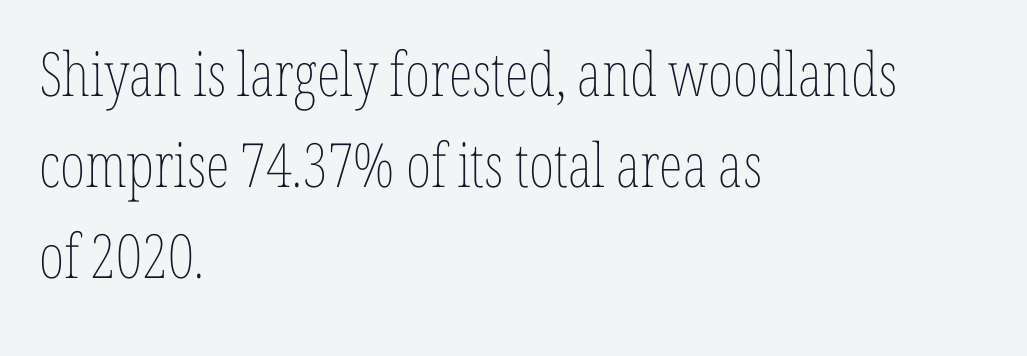
The image shows 61 px thin, condensed type, upright; set left-aligned, normal line spacing (1.49x), normal letter spacing, not underlined; low stroke contrast and a medium x-height.
